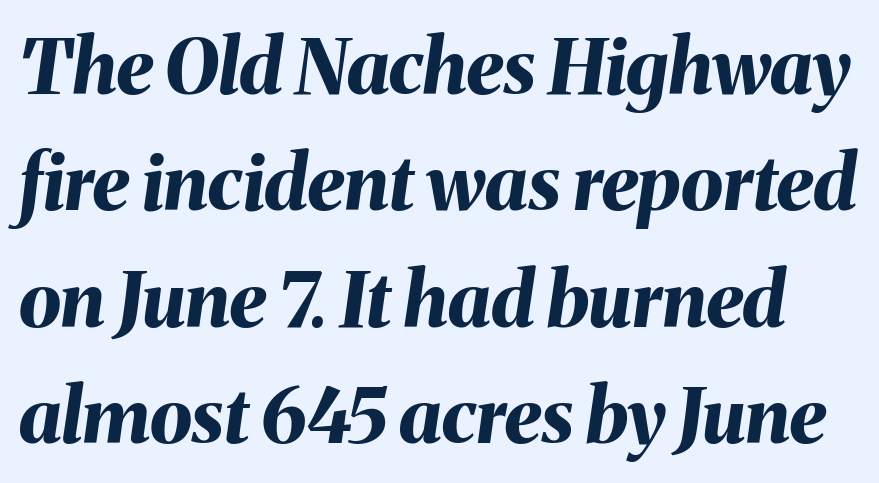
Q: Is the text bold? A: Yes.
Q: Is the text italic (slanted)? A: Yes, it leans right by about 8 degrees.
Q: Is the text underlined? A: No.
Q: Is the spacing between letters normal or unusually wide? A: Normal.
Q: Is the spacing between lines tight, normal or loose? A: Normal.
Q: Width (condensed, normal, or wide)? A: Normal.
Q: Stroke contrast? A: Medium.
Q: x-height? A: Medium.
Q: Monospaced? A: No.
